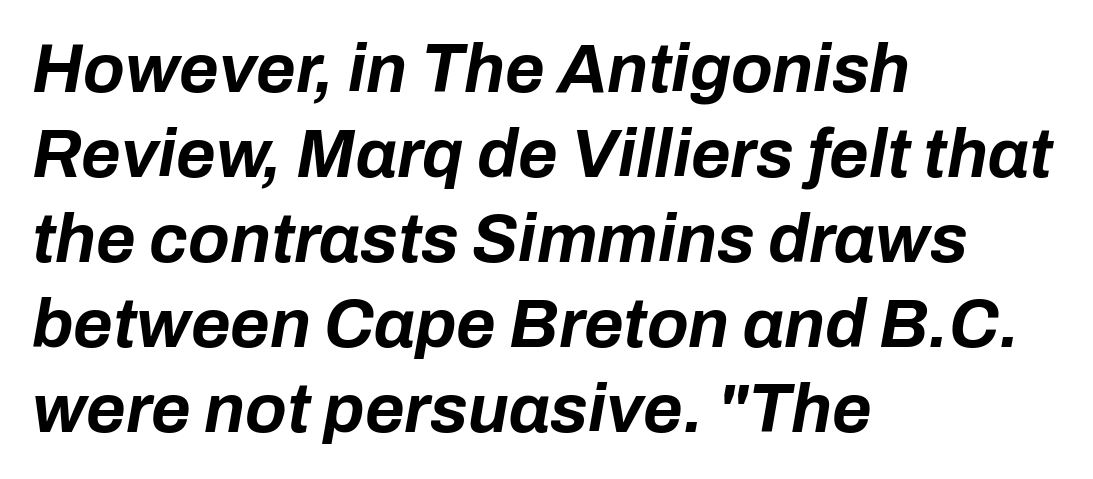
{"italic": "yes", "lean": "right", "slant_degrees": 10, "bold": "yes", "weight": "bold", "width": "normal", "stroke_contrast": "low", "x_height": "medium", "monospaced": "no", "underline": "no", "align": "left", "line_spacing": "normal", "line_spacing_ratio": 1.25, "letter_spacing": "normal", "letter_spacing_em": 0.0, "glyph_px": 68}
